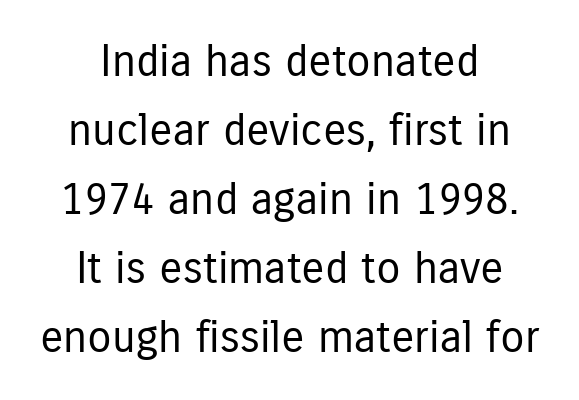
Q: Is the text bold? A: No.
Q: Is the text italic (slanted)? A: No, it is upright.
Q: Is the typeface a serif or a sans-serif typeface? A: Sans-serif.
Q: Is the text underlined? A: No.
Q: How is the paragraph aligned? A: Centered.
Q: Is the spacing between letters normal or unusually wide? A: Normal.
Q: Is the spacing between lines tight, normal or loose? A: Normal.
Q: Width (condensed, normal, or wide)? A: Condensed.
Q: Stroke contrast? A: Low.
Q: x-height? A: Medium.
Q: Monospaced? A: No.
